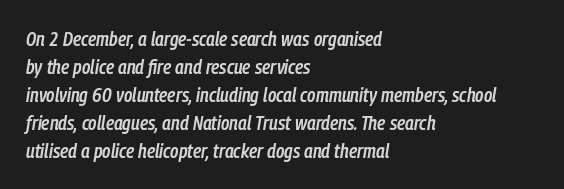
This rendering uses left alignment, leaving the right contour irregular. Rendered with sloped, italic letterforms. Spacing between characters is what you'd get straight out of the box. Underlining? Definitely not there. The letters are semibold — heavier than regular but short of a full bold.
